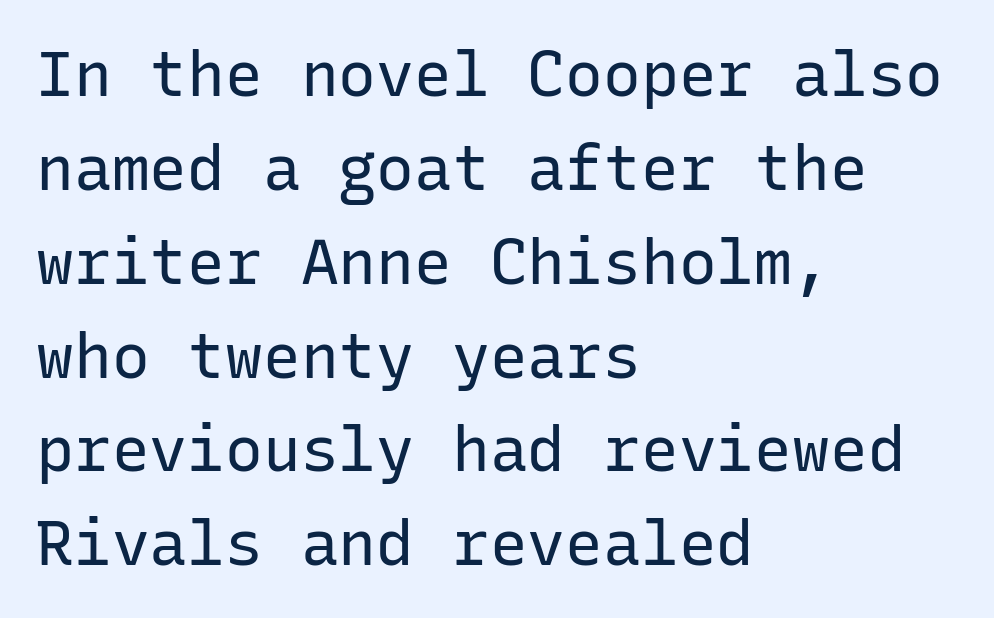
The image shows 63 px regular-weight sans-serif type, upright, monospaced; set left-aligned, normal line spacing (1.49x), normal letter spacing, not underlined; low stroke contrast and a medium x-height.
